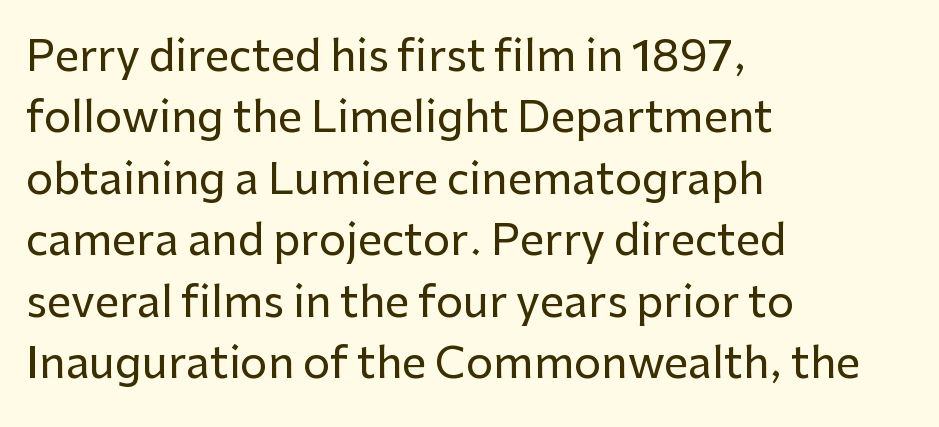
The image shows 43 px sans-serif type, upright; set left-aligned, normal line spacing (1.43x), normal letter spacing, not underlined; low stroke contrast and a medium x-height.
